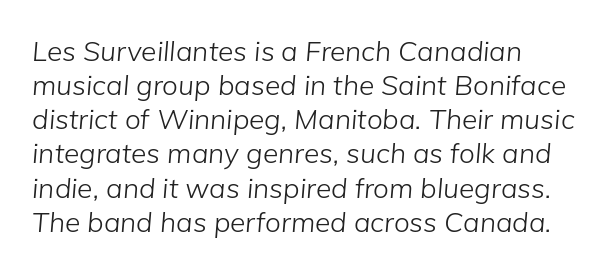
Q: Is the text bold? A: No.
Q: Is the text italic (slanted)? A: Yes, it leans right by about 5 degrees.
Q: Is the text underlined? A: No.
Q: Is the spacing between letters normal or unusually wide? A: Normal.
Q: Width (condensed, normal, or wide)? A: Normal.
Q: Stroke contrast? A: Low.
Q: x-height? A: Medium.
Q: Monospaced? A: No.
